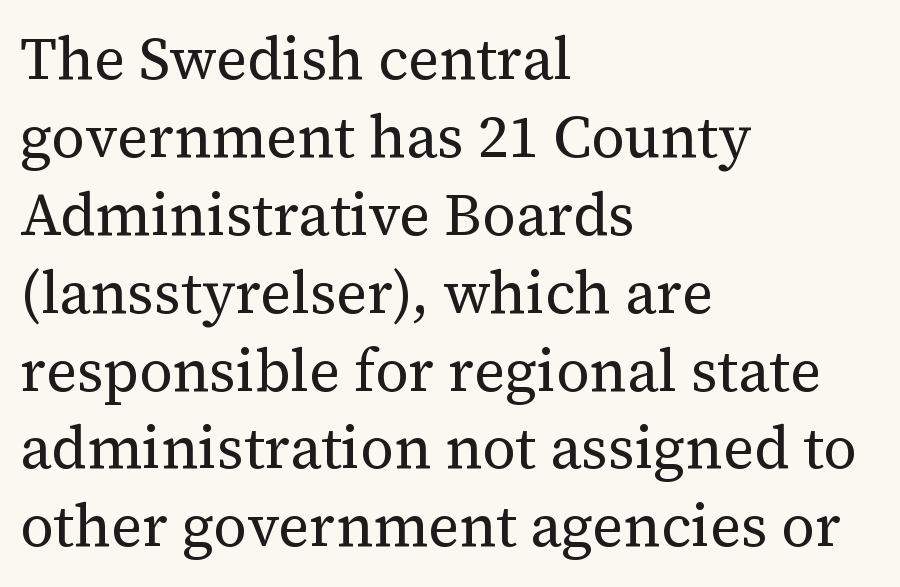
The image shows 59 px regular-weight serif type, upright; set left-aligned, normal line spacing (1.32x), normal letter spacing, not underlined; medium stroke contrast and a medium x-height.
